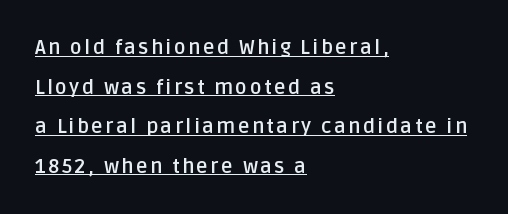
{"italic": "no", "bold": "yes", "underline": "yes", "align": "left", "line_spacing": "loose", "line_spacing_ratio": 1.98, "glyph_px": 20}
